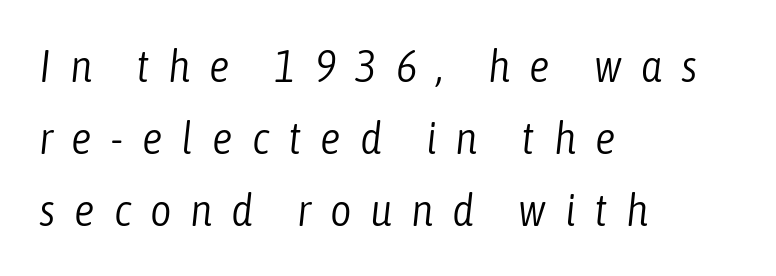
Q: Is the text bold? A: No.
Q: Is the text italic (slanted)? A: Yes, it leans right by about 6 degrees.
Q: Is the text underlined? A: No.
Q: How is the paragraph aligned? A: Left-aligned.
Q: Is the spacing between letters normal or unusually wide? A: Unusually wide.
Q: Is the spacing between lines tight, normal or loose? A: Normal.
Q: Width (condensed, normal, or wide)? A: Condensed.
Q: Stroke contrast? A: Low.
Q: x-height? A: Medium.
Q: Monospaced? A: No.
